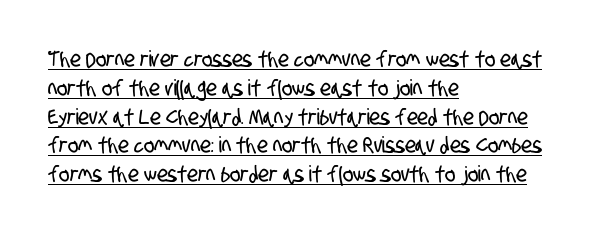
One glance says typical: line gaps are just what's usual. Tracking here is standard; glyphs follow each other at the usual distance. The setting favours the left margin, as ordinary paragraphs usually do. Underlining? Definitely there.
